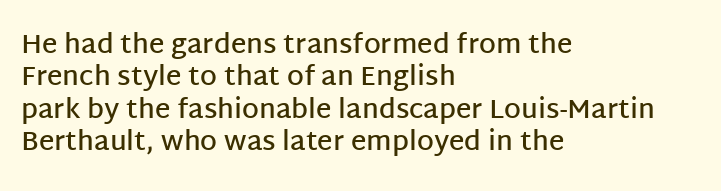
Q: Is the text bold? A: Semi-bold.
Q: Is the text italic (slanted)? A: No, it is upright.
Q: Is the text underlined? A: No.
Q: How is the paragraph aligned? A: Left-aligned.
Q: Is the spacing between letters normal or unusually wide? A: Normal.
